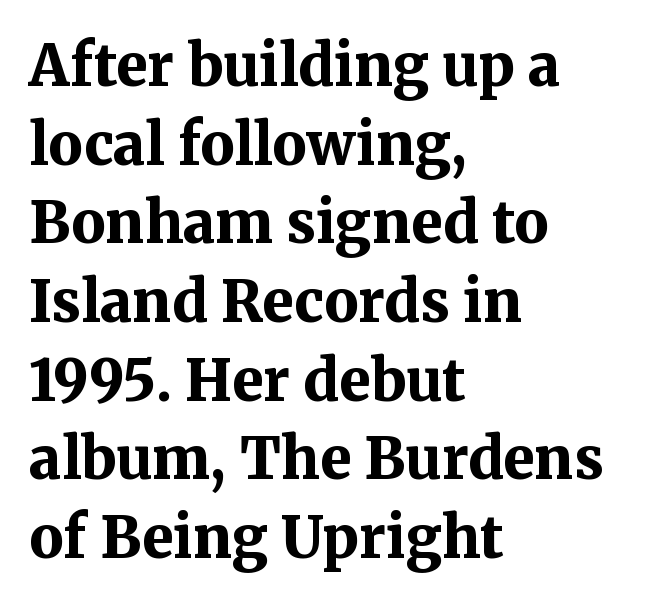
The image shows 57 px bold serif type, upright; set left-aligned, normal line spacing (1.38x), normal letter spacing, not underlined; medium stroke contrast and a medium x-height.
